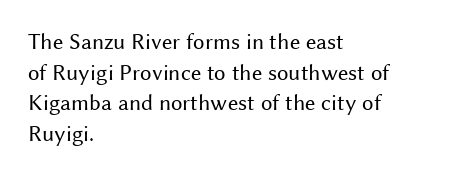
{"italic": "no", "bold": "no", "underline": "no", "align": "left", "line_spacing": "normal", "line_spacing_ratio": 1.33, "letter_spacing": "normal", "letter_spacing_em": 0.0, "glyph_px": 23}
